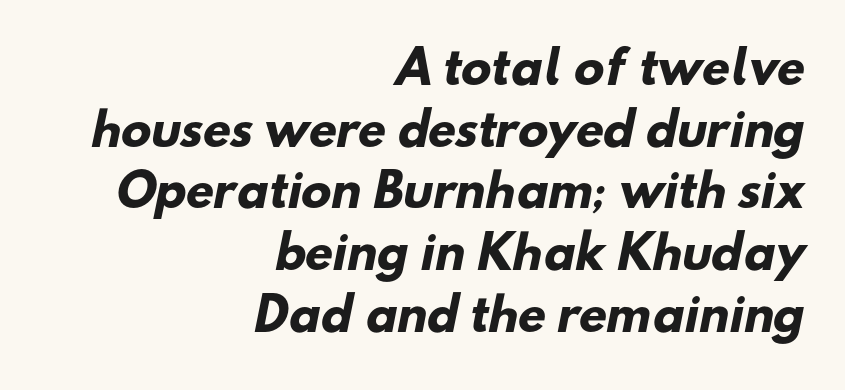
Q: Is the text bold? A: Yes.
Q: Is the typeface a serif or a sans-serif typeface? A: Sans-serif.
Q: Is the text underlined? A: No.
Q: How is the paragraph aligned? A: Right-aligned.
Q: Is the spacing between letters normal or unusually wide? A: Normal.
Q: Is the spacing between lines tight, normal or loose? A: Normal.
Q: Width (condensed, normal, or wide)? A: Normal.
Q: Stroke contrast? A: Low.
Q: x-height? A: Small.
Q: Monospaced? A: No.
